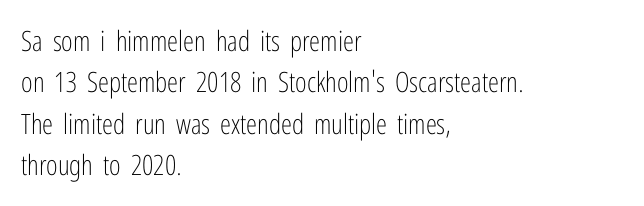
Type style note: lacks serifs. Upright lettering throughout. Which margin do the lines hug? The left one — the right edge is uneven. Heaviness? Minimal to ordinary, like unemphasized prose. A typesetter would call this proportional, since set widths differ per character.
